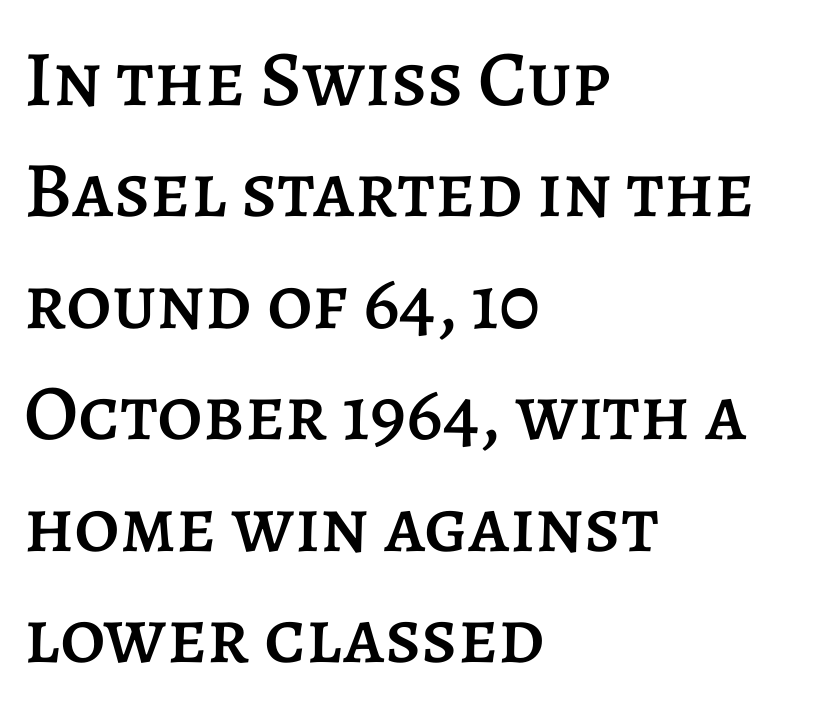
The image shows 79 px text type, upright; set left-aligned, normal line spacing (1.41x), normal letter spacing, not underlined; low stroke contrast and a large x-height.
